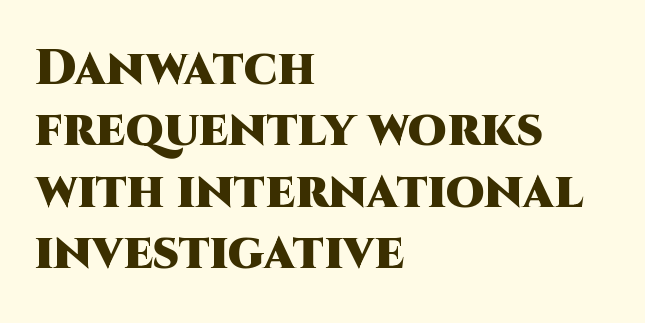
On the weight axis this lands at bold, roughly 700. This is sans-serif lettering, the kind often seen on screens and signage. The tracking reads as untouched default to a designer's eye. The face used here is proportionally spaced, like ordinary book or web type. The gap between lines stays unmarked.
